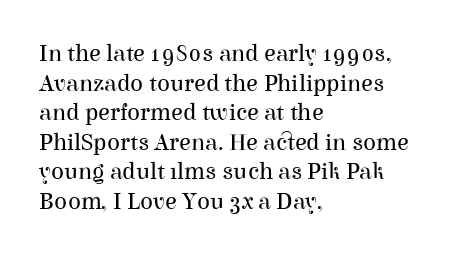
Q: Is the text bold? A: No.
Q: Is the text italic (slanted)? A: No, it is upright.
Q: Is the text underlined? A: No.
Q: How is the paragraph aligned? A: Left-aligned.
Q: Is the spacing between letters normal or unusually wide? A: Normal.
